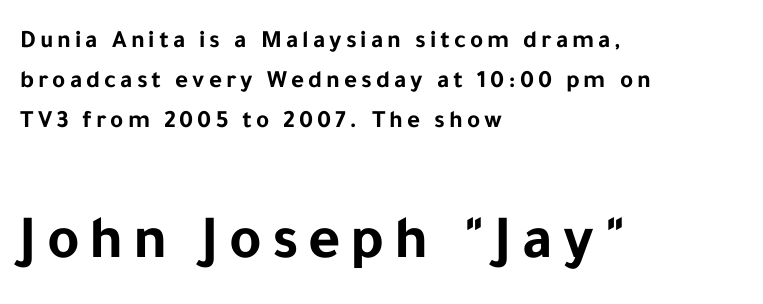
{"serif": "no", "italic": "no", "bold": "yes", "weight": "bold", "width": "normal", "stroke_contrast": "low", "x_height": "medium", "monospaced": "no", "underline": "no", "align": "left", "line_spacing": "normal", "line_spacing_ratio": 1.61, "larger_block": "second", "size_ratio": 2.48, "glyph_px": 62}
